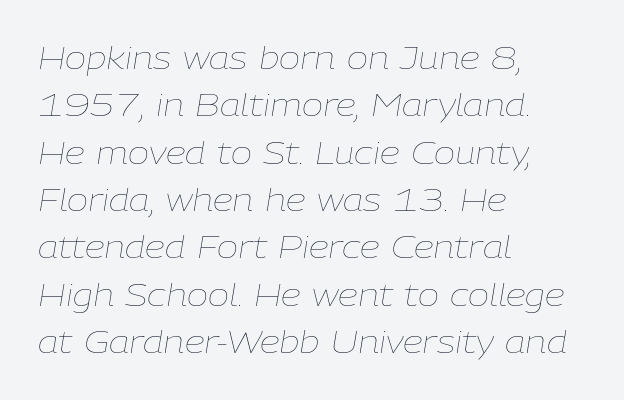
Q: Is the text bold? A: No.
Q: Is the text italic (slanted)? A: Yes, it leans right by about 9 degrees.
Q: Is the text underlined? A: No.
Q: How is the paragraph aligned? A: Left-aligned.
Q: Is the spacing between letters normal or unusually wide? A: Normal.
Q: Is the spacing between lines tight, normal or loose? A: Normal.
Q: Width (condensed, normal, or wide)? A: Normal.
Q: Stroke contrast? A: Low.
Q: x-height? A: Medium.
Q: Monospaced? A: No.
